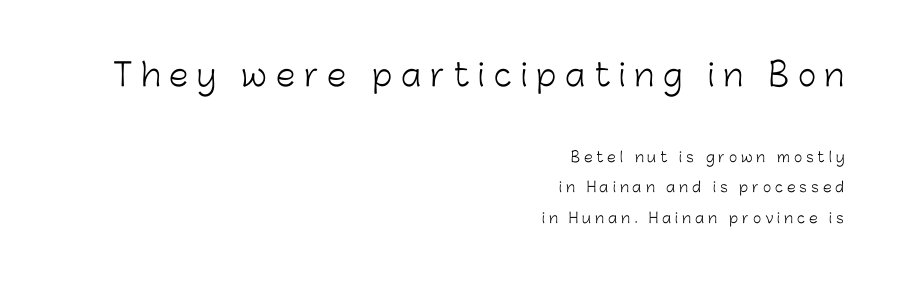
These glyphs show unthickened strokes, regular width or finer. Rule under the text: the space is simply empty. The tracking reads as deliberately expanded to a designer's eye. The space between consecutive lines is lavish. A flush-right, rag-left setting is used for this passage.
